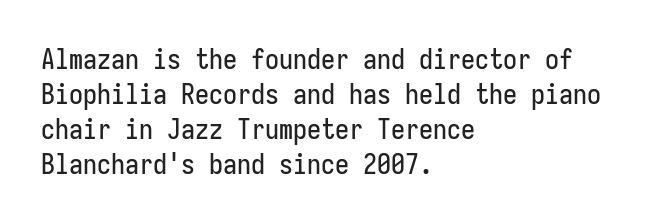
Just letters on the line, the space beneath them empty. Serif or sans? Sans — the stroke terminals are bare. A classic flush-left, rag-right setting is used for this passage. The rendering uses typewriter-style spacing with identical character cells. Does the leading feel generous? No, just average.
